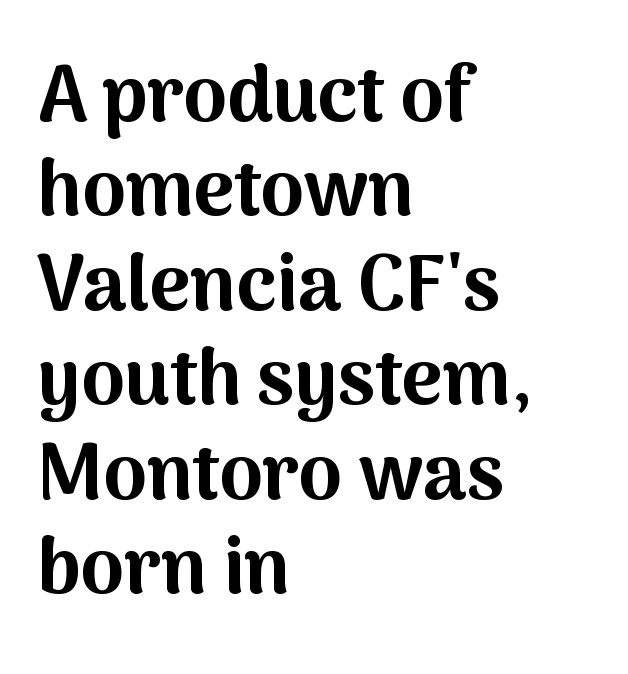
{"serif": "no", "italic": "no", "bold": "yes", "weight": "bold", "width": "normal", "stroke_contrast": "medium", "x_height": "medium", "monospaced": "no", "underline": "no", "align": "left", "line_spacing_ratio": 1.21, "letter_spacing": "normal", "letter_spacing_em": 0.0, "glyph_px": 78}
